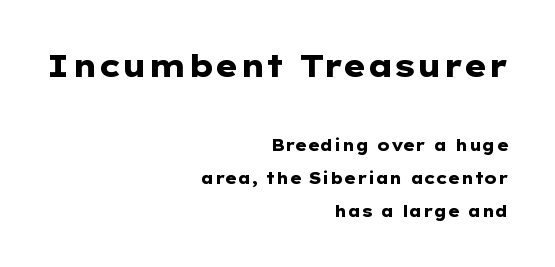
{"serif": "no", "italic": "no", "bold": "yes", "weight": "heavy", "width": "wide", "stroke_contrast": "low", "x_height": "medium", "monospaced": "no", "underline": "no", "align": "right", "line_spacing": "loose", "line_spacing_ratio": 2.06, "letter_spacing": "normal", "letter_spacing_em": 0.0, "larger_block": "first", "size_ratio": 1.94, "glyph_px": 31}
